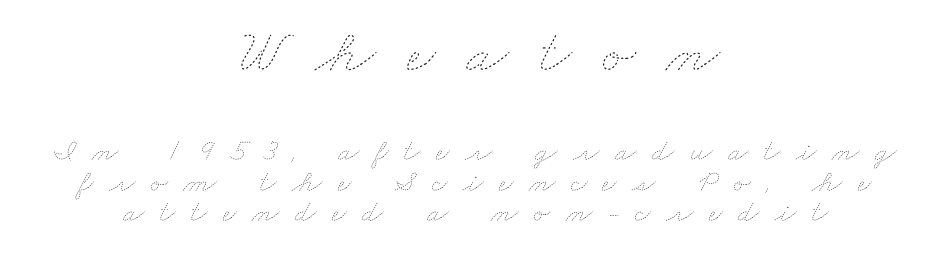
The image shows 62 px thin, wide type; set centered, tight line spacing (0.98x), unusually wide letter spacing (+0.5 em), not underlined; the first (top) block is 2.0x larger; low stroke contrast and a small x-height.
